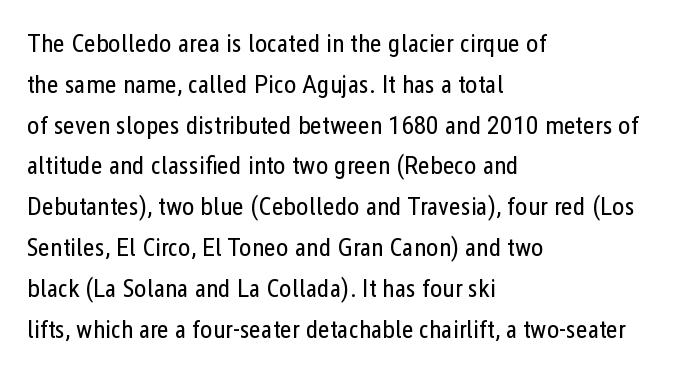
Q: Is the text bold? A: No.
Q: Is the text italic (slanted)? A: No, it is upright.
Q: Is the text underlined? A: No.
Q: How is the paragraph aligned? A: Left-aligned.
Q: Is the spacing between letters normal or unusually wide? A: Normal.
Q: Is the spacing between lines tight, normal or loose? A: Normal.
